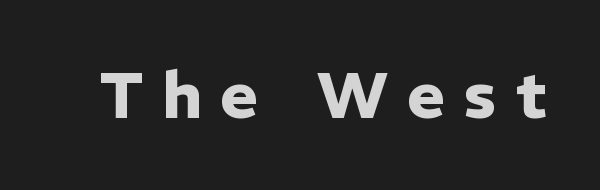
The image shows 65 px heavy sans-serif type, upright; set unusually wide letter spacing (+0.29 em), not underlined; low stroke contrast and a medium x-height.
